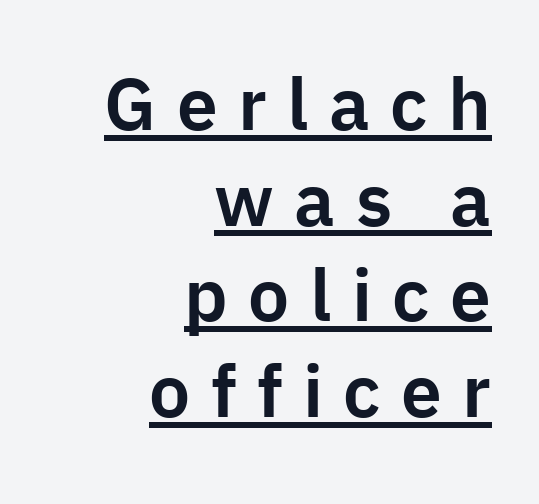
{"serif": "no", "italic": "no", "width": "normal", "stroke_contrast": "low", "x_height": "medium", "monospaced": "no", "underline": "yes", "align": "right", "line_spacing": "normal", "line_spacing_ratio": 1.31, "letter_spacing": "wide", "letter_spacing_em": 0.28, "glyph_px": 73}
